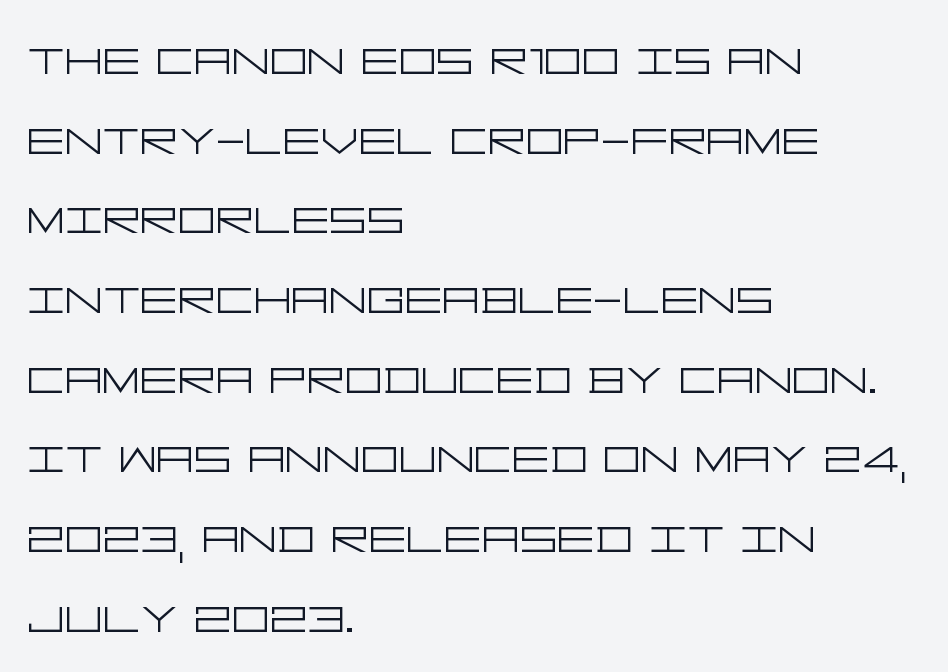
The image shows 59 px light, wide sans-serif type, upright; set left-aligned, normal line spacing (1.35x), normal letter spacing, not underlined; low stroke contrast and a large x-height.
